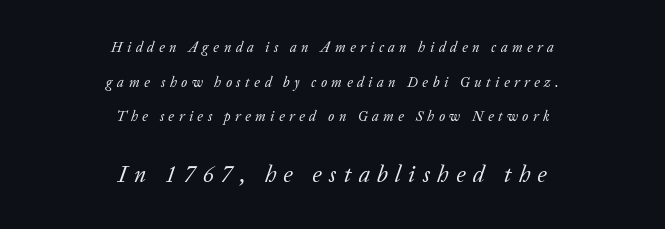
The image shows 23 px text type, italic (leaning right); set centered, loose line spacing (2.48x), unusually wide letter spacing (+0.32 em), not underlined; the second (bottom) block is 1.64x larger.
